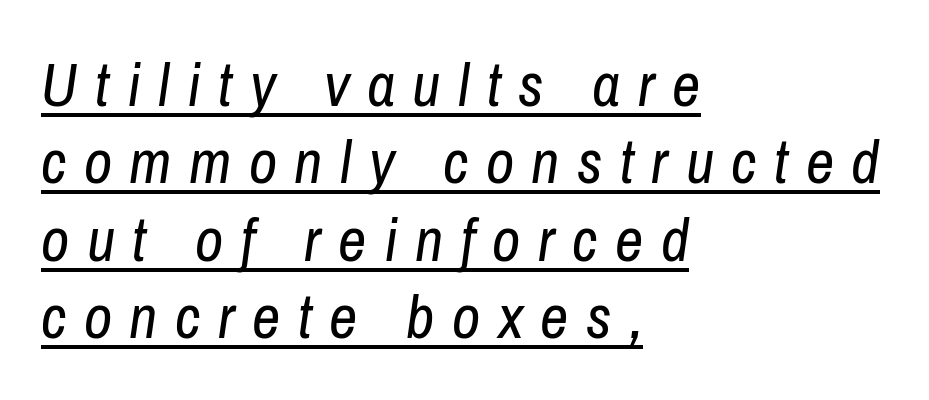
Q: Is the text bold? A: No.
Q: Is the text italic (slanted)? A: Yes, it leans right by about 8 degrees.
Q: Is the text underlined? A: Yes.
Q: How is the paragraph aligned? A: Left-aligned.
Q: Is the spacing between letters normal or unusually wide? A: Unusually wide.
Q: Is the spacing between lines tight, normal or loose? A: Normal.
Q: Width (condensed, normal, or wide)? A: Condensed.
Q: Stroke contrast? A: Low.
Q: x-height? A: Medium.
Q: Monospaced? A: No.
